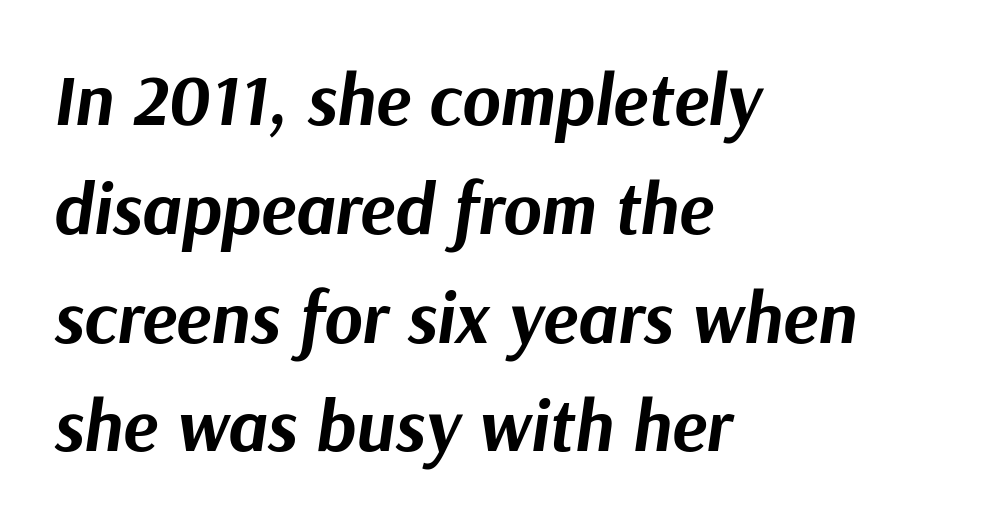
Q: Is the text bold? A: Yes.
Q: Is the text italic (slanted)? A: Yes, it leans right by about 9 degrees.
Q: Is the text underlined? A: No.
Q: How is the paragraph aligned? A: Left-aligned.
Q: Is the spacing between letters normal or unusually wide? A: Normal.
Q: Is the spacing between lines tight, normal or loose? A: Normal.
Q: Width (condensed, normal, or wide)? A: Normal.
Q: Stroke contrast? A: Medium.
Q: x-height? A: Medium.
Q: Monospaced? A: No.
